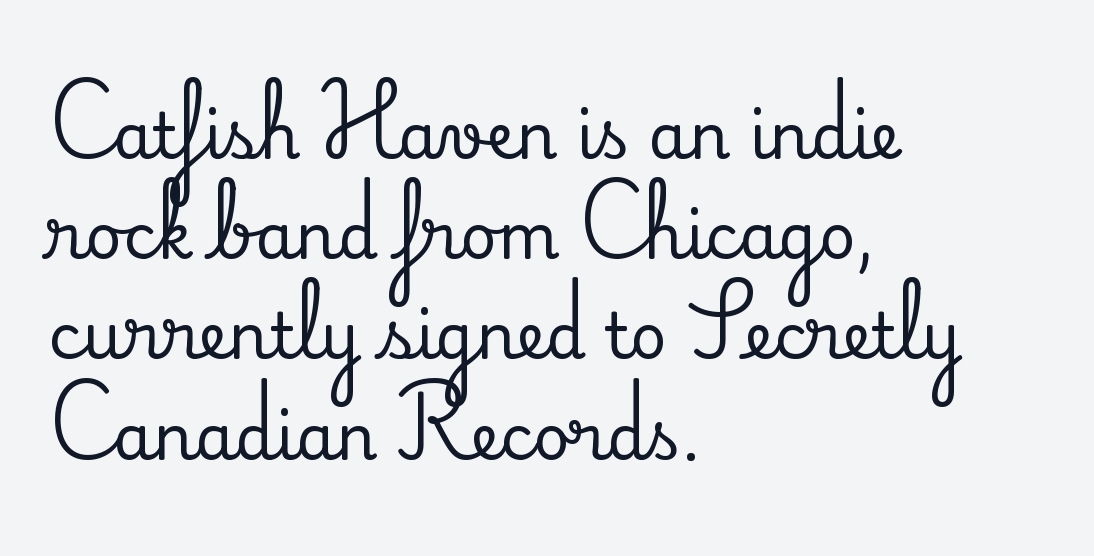
Q: Is the text italic (slanted)? A: No, it is upright.
Q: Is the typeface a serif or a sans-serif typeface? A: Serif.
Q: Is the text underlined? A: No.
Q: How is the paragraph aligned? A: Left-aligned.
Q: Is the spacing between letters normal or unusually wide? A: Normal.
Q: Is the spacing between lines tight, normal or loose? A: Normal.
Q: Width (condensed, normal, or wide)? A: Normal.
Q: Stroke contrast? A: Medium.
Q: x-height? A: Small.
Q: Monospaced? A: No.
